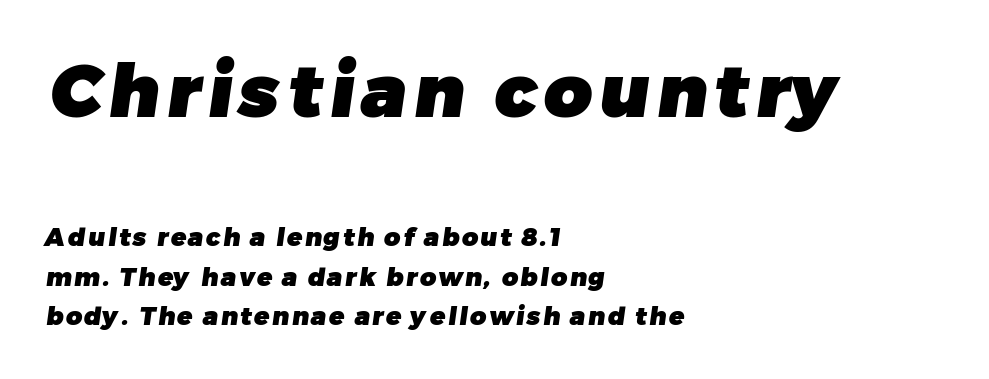
Q: Is the text bold? A: Yes.
Q: Is the typeface a serif or a sans-serif typeface? A: Sans-serif.
Q: Is the text underlined? A: No.
Q: How is the paragraph aligned? A: Left-aligned.
Q: Is the spacing between lines tight, normal or loose? A: Normal.
Q: Which block of text is set in a larger size, the first (top) or the second (bottom)? A: The first (top) one.
Q: Width (condensed, normal, or wide)? A: Normal.
Q: Stroke contrast? A: Low.
Q: x-height? A: Medium.
Q: Monospaced? A: No.
